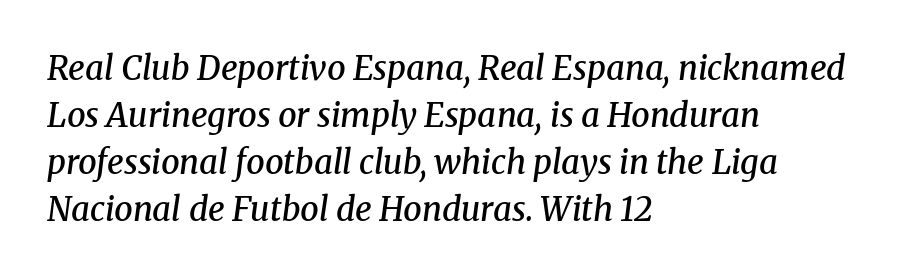
{"serif": "yes", "italic": "yes", "lean": "right", "slant_degrees": 8, "bold": "semi", "weight": "semibold", "width": "normal", "stroke_contrast": "medium", "x_height": "medium", "monospaced": "no", "underline": "no", "align": "left", "line_spacing": "normal", "line_spacing_ratio": 1.42, "letter_spacing": "normal", "letter_spacing_em": 0.0, "glyph_px": 33}
